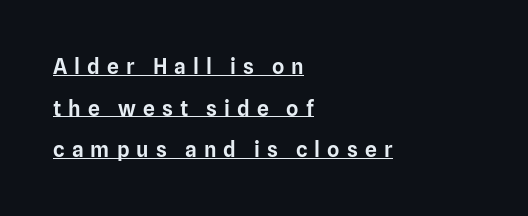
Q: Is the text italic (slanted)? A: No, it is upright.
Q: Is the text underlined? A: Yes.
Q: How is the paragraph aligned? A: Left-aligned.
Q: Is the spacing between letters normal or unusually wide? A: Unusually wide.
Q: Is the spacing between lines tight, normal or loose? A: Loose.
